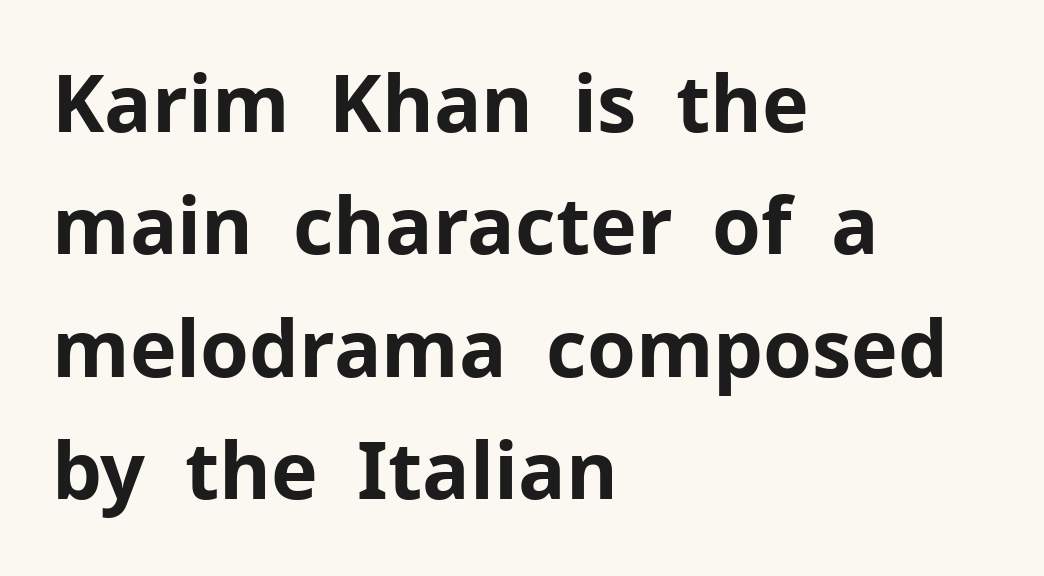
Q: Is the text bold? A: Yes.
Q: Is the text italic (slanted)? A: No, it is upright.
Q: Is the typeface a serif or a sans-serif typeface? A: Sans-serif.
Q: Is the text underlined? A: No.
Q: How is the paragraph aligned? A: Left-aligned.
Q: Is the spacing between letters normal or unusually wide? A: Normal.
Q: Is the spacing between lines tight, normal or loose? A: Normal.
Q: Width (condensed, normal, or wide)? A: Normal.
Q: Stroke contrast? A: Low.
Q: x-height? A: Medium.
Q: Monospaced? A: No.
